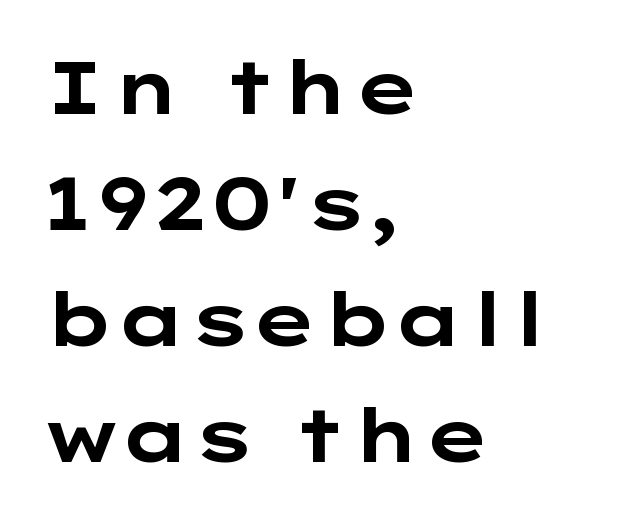
Nobody drew a line under any word here. Short note: letters normally spaced. Quick note: interline space is typical. The type sits square on the baseline with zero lean. Each glyph is drawn with heavy, bold strokes.
